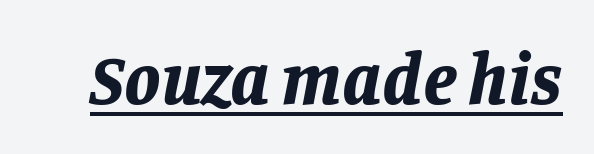
Like a heading marked for emphasis, these lines bear an underscore. Nobody touched the tracking dial on this one. Looking at the ascenders, they clearly lean. Think of a printed novel: that variable character pitch is what you see here. Strokes here are thick enough to call this a true bold.
